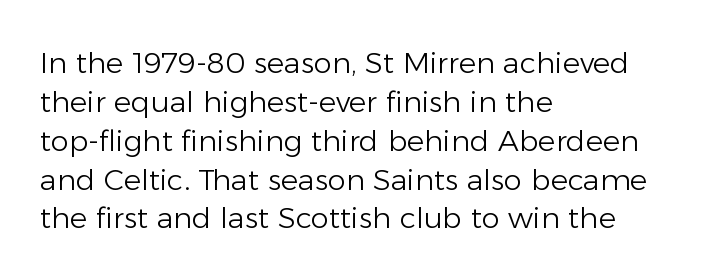
The image shows 29 px light sans-serif type, upright; set left-aligned, normal line spacing (1.34x), normal letter spacing, not underlined; low stroke contrast and a medium x-height.
